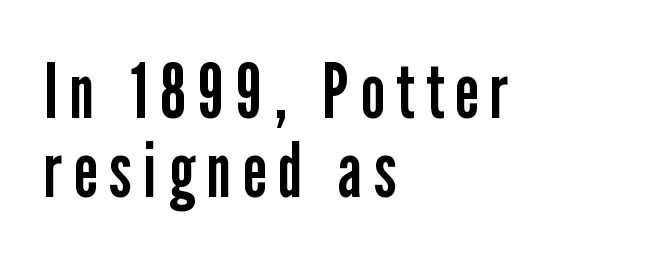
{"serif": "no", "italic": "no", "bold": "no", "weight": "regular", "width": "condensed", "stroke_contrast": "low", "x_height": "medium", "monospaced": "no", "underline": "no", "align": "left", "line_spacing": "tight", "line_spacing_ratio": 1.04, "glyph_px": 76}
